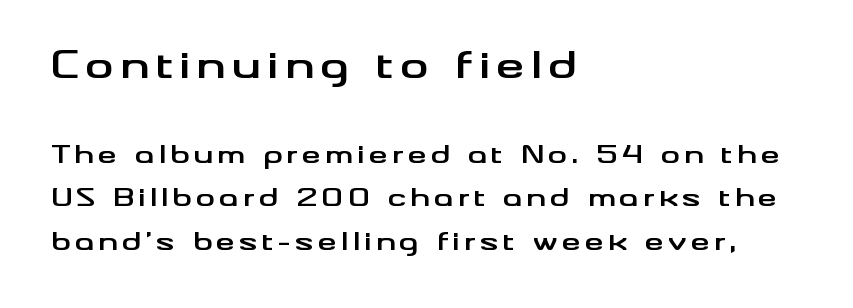
Proportional: the letters do not fall into vertical columns. The strokes are fattened all the way to bold. When letters stand straight like this, we call the style roman or upright. I'd call this a sans setting — the letters go barefoot.
